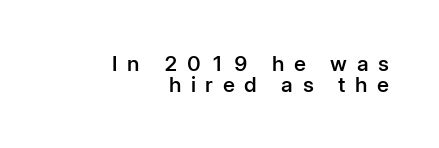
The image shows 21 px text type, upright; set right-aligned, tight line spacing (0.99x), unusually wide letter spacing (+0.46 em), not underlined.
